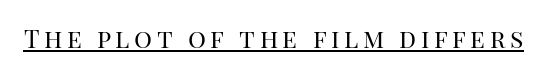
The image shows 25 px text type, upright; set underlined.
